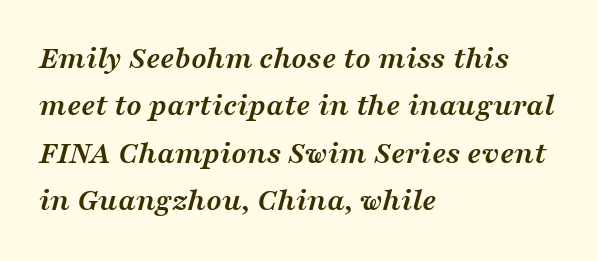
The image shows 32 px semibold, wide serif type, italic (leaning right); set left-aligned, normal line spacing (1.48x), normal letter spacing, not underlined; medium stroke contrast and a medium x-height.
